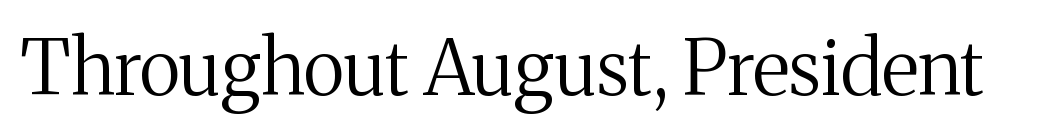
Q: Is the text bold? A: No.
Q: Is the text italic (slanted)? A: No, it is upright.
Q: Is the typeface a serif or a sans-serif typeface? A: Serif.
Q: Is the text underlined? A: No.
Q: Is the spacing between letters normal or unusually wide? A: Normal.
Q: Width (condensed, normal, or wide)? A: Normal.
Q: Stroke contrast? A: Medium.
Q: x-height? A: Medium.
Q: Monospaced? A: No.
